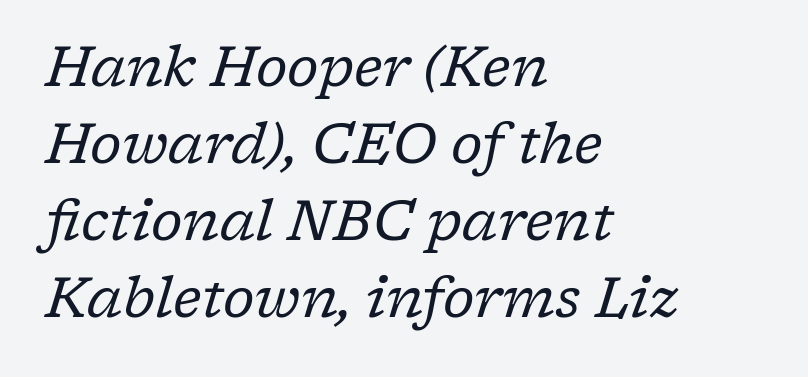
These lines are set flush left with a ragged right edge. Here the glyphs are tracked normally, forming tight word shapes. Rows of type keep a routine distance in the vertical direction. What kind of face is this? One with serifs. Heaviness? Minimal to ordinary, like unemphasized prose.
